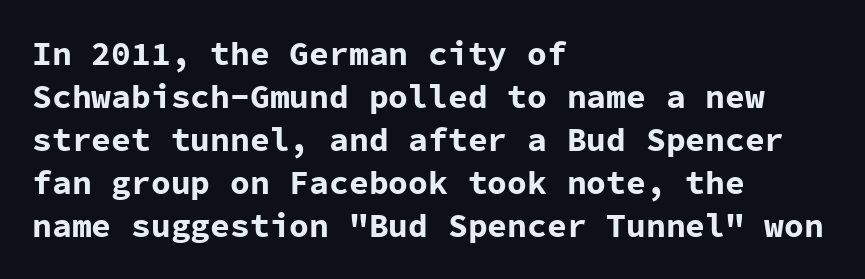
Look at the stroke-to-counter ratio: heavy, a bold. Reading down the column, the eye jumps a familiar distance to each next line. Classification — sans serif. Spacing between characters is what you'd get straight out of the box. Letters rest on an invisible, unmarked baseline. You can tell it's not italic because the verticals are truly vertical.
